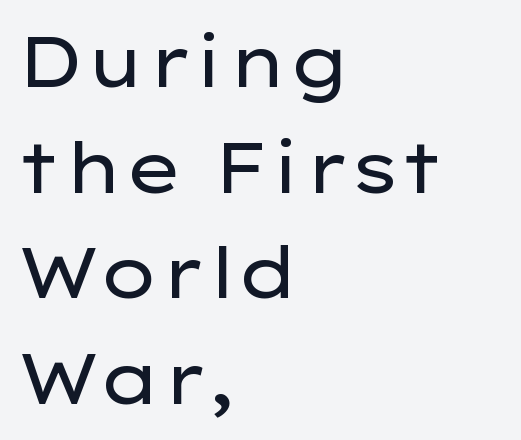
The image shows 70 px regular-weight, wide sans-serif type, upright; set left-aligned, normal line spacing (1.51x), normal letter spacing, not underlined; low stroke contrast and a medium x-height.
